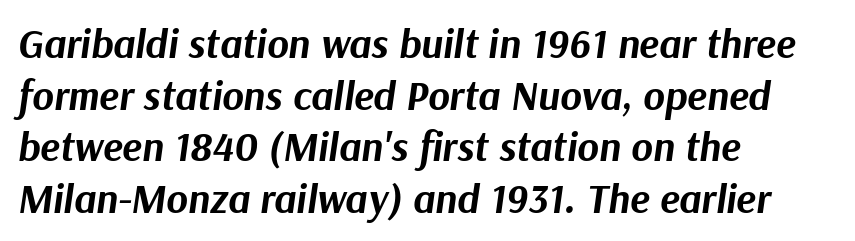
The image shows 41 px bold type, italic (leaning right); set left-aligned, normal line spacing (1.26x), normal letter spacing, not underlined; medium stroke contrast and a medium x-height.
